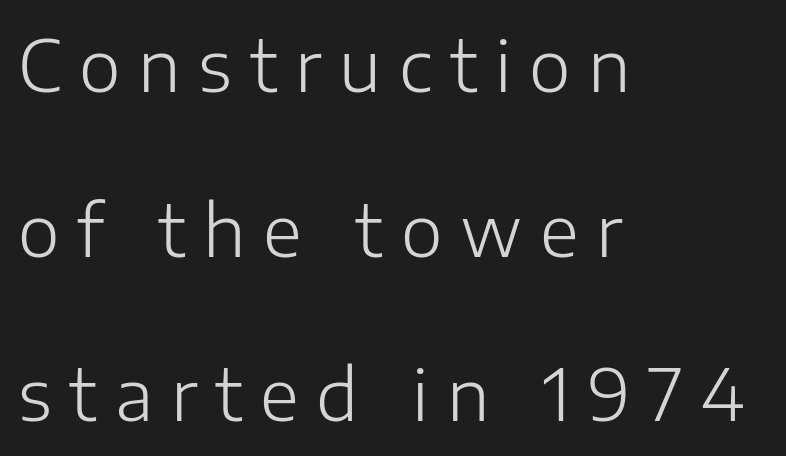
{"serif": "no", "italic": "no", "bold": "no", "weight": "light", "width": "normal", "stroke_contrast": "low", "x_height": "medium", "monospaced": "no", "underline": "no", "align": "left", "line_spacing": "loose", "line_spacing_ratio": 2.32, "letter_spacing": "wide", "letter_spacing_em": 0.25, "glyph_px": 71}
